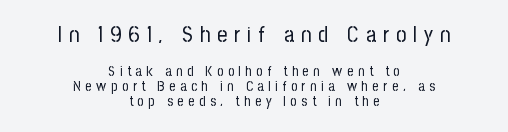
{"italic": "no", "bold": "no", "underline": "no", "align": "center", "line_spacing": "tight", "line_spacing_ratio": 1.06, "letter_spacing": "wide", "letter_spacing_em": 0.32, "larger_block": "first", "size_ratio": 1.57, "glyph_px": 22}
